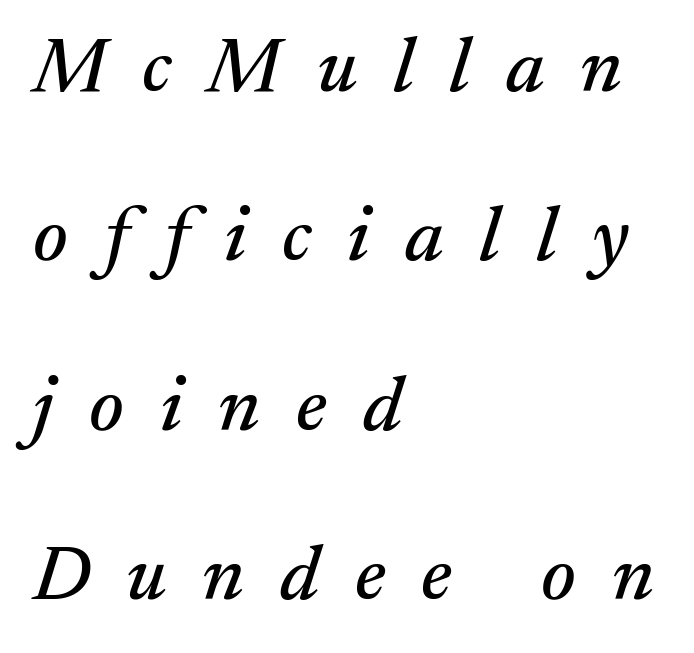
The image shows 78 px serif type, italic (leaning right); set left-aligned, loose line spacing (2.17x), unusually wide letter spacing (+0.46 em), not underlined; medium stroke contrast and a medium x-height.
